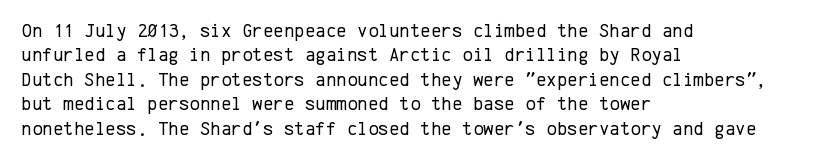
These lines keep a tight, regular rhythm from letter to letter. In CSS terms this would be text-align: left. Weight: in the light-to-regular range. This is roman type, the default non-slanted kind. Decoration check: the copy has no underline.
